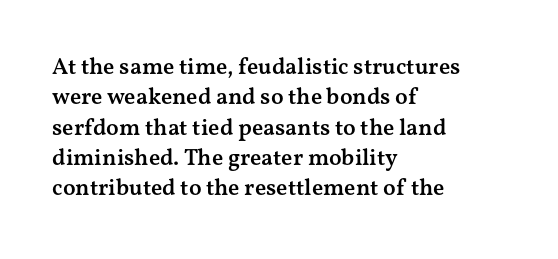
Q: Is the text bold? A: Semi-bold.
Q: Is the text italic (slanted)? A: No, it is upright.
Q: Is the text underlined? A: No.
Q: How is the paragraph aligned? A: Left-aligned.
Q: Is the spacing between letters normal or unusually wide? A: Normal.
Q: Is the spacing between lines tight, normal or loose? A: Normal.
